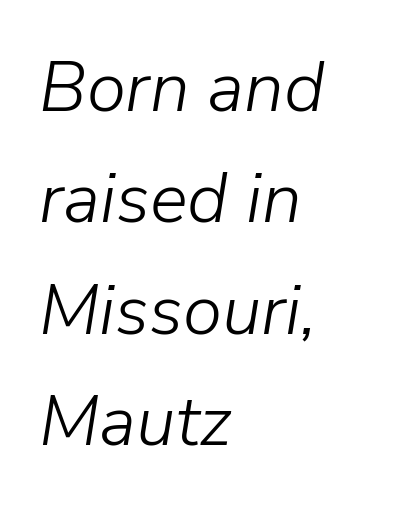
Q: Is the text bold? A: No.
Q: Is the text italic (slanted)? A: Yes, it leans right by about 9 degrees.
Q: Is the text underlined? A: No.
Q: How is the paragraph aligned? A: Left-aligned.
Q: Is the spacing between letters normal or unusually wide? A: Normal.
Q: Is the spacing between lines tight, normal or loose? A: Normal.
Q: Width (condensed, normal, or wide)? A: Normal.
Q: Stroke contrast? A: Low.
Q: x-height? A: Medium.
Q: Monospaced? A: No.
